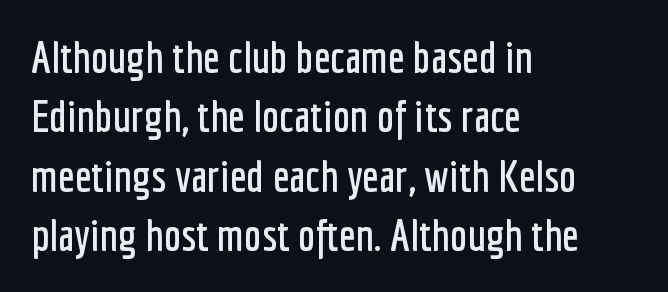
The image shows 44 px condensed sans-serif type, upright; set left-aligned, normal line spacing (1.35x), normal letter spacing, not underlined; low stroke contrast and a medium x-height.
